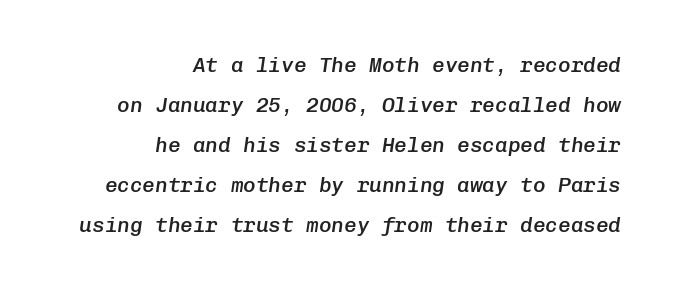
The letters are slanted; this is an italic face. Every letter is mildly thick-stroked: semibold rather than bold. Vertically, the passage feels expansive, rows floating well apart. The specimen omits any rule beneath the text block's lines.
